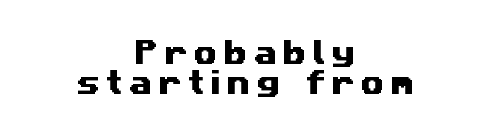
Q: Is the text underlined? A: No.
Q: How is the paragraph aligned? A: Centered.
Q: Is the spacing between letters normal or unusually wide? A: Unusually wide.
Q: Is the spacing between lines tight, normal or loose? A: Tight.
